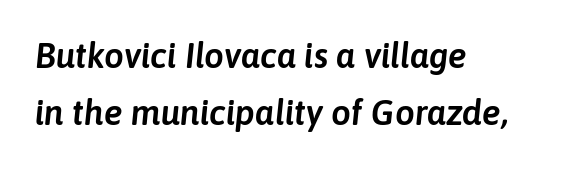
Plain, unruled lines of type. Compared with typical body copy, the letter spacing here is the same. Layout note: lines flush left. A typesetter would call this proportional, since set widths differ per character. A typesetter would call this leading conventional body-copy spacing. Italic? Definitely — the glyphs are oblique.
